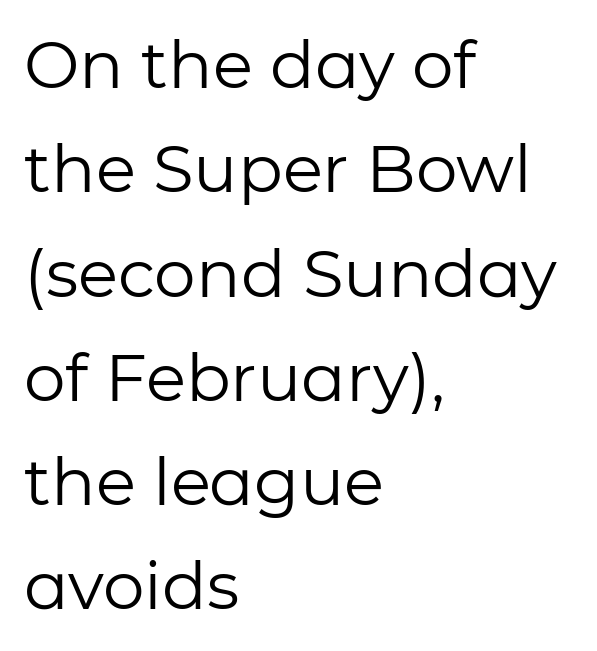
The text was rendered using a sans face with plain stroke endings. Weight: regular or lighter. The letters stand upright; this is a roman face. The compositor pushed each line to the left boundary. These lines keep a tight, regular rhythm from letter to letter.
